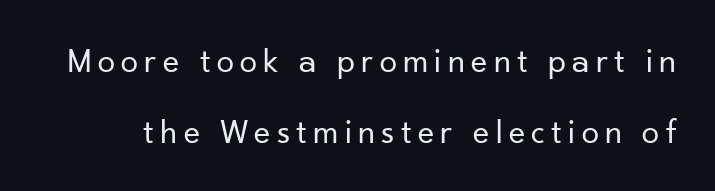
{"serif": "no", "italic": "no", "bold": "no", "weight": "regular", "width": "normal", "stroke_contrast": "low", "x_height": "small", "monospaced": "no", "underline": "no", "line_spacing": "loose", "line_spacing_ratio": 2.04, "glyph_px": 35}
